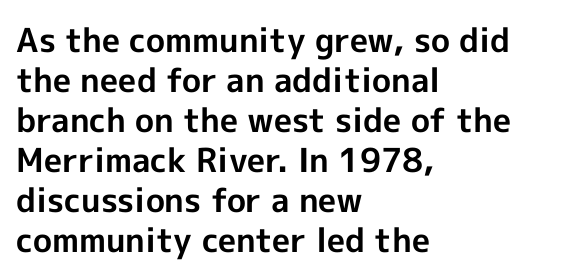
The image shows 33 px bold sans-serif type, upright; set left-aligned, line spacing 1.21x, normal letter spacing, not underlined; a medium x-height.
